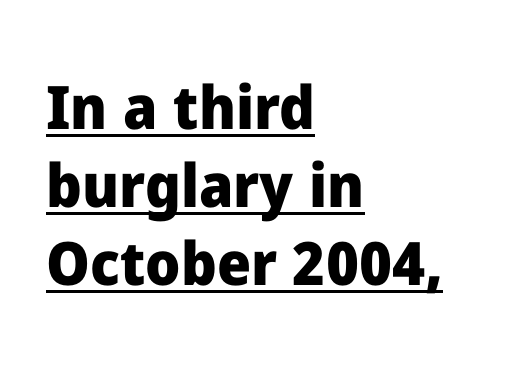
Q: Is the text bold? A: Yes.
Q: Is the text italic (slanted)? A: No, it is upright.
Q: Is the typeface a serif or a sans-serif typeface? A: Sans-serif.
Q: Is the text underlined? A: Yes.
Q: How is the paragraph aligned? A: Left-aligned.
Q: Is the spacing between letters normal or unusually wide? A: Normal.
Q: Is the spacing between lines tight, normal or loose? A: Normal.
Q: Width (condensed, normal, or wide)? A: Normal.
Q: Stroke contrast? A: Low.
Q: x-height? A: Medium.
Q: Monospaced? A: No.
